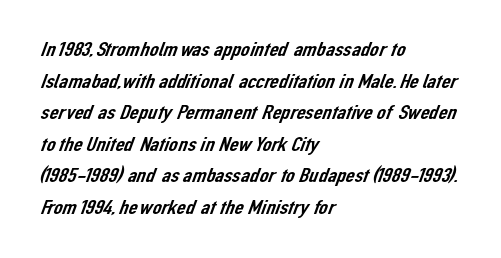
{"underline": "no", "align": "left", "line_spacing": "normal", "line_spacing_ratio": 1.58, "letter_spacing": "normal", "letter_spacing_em": 0.0, "glyph_px": 20}
